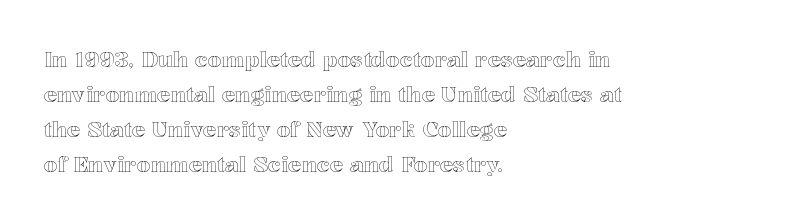
{"italic": "no", "underline": "no", "align": "left", "line_spacing": "normal", "line_spacing_ratio": 1.59, "letter_spacing": "normal", "letter_spacing_em": 0.0, "glyph_px": 22}
